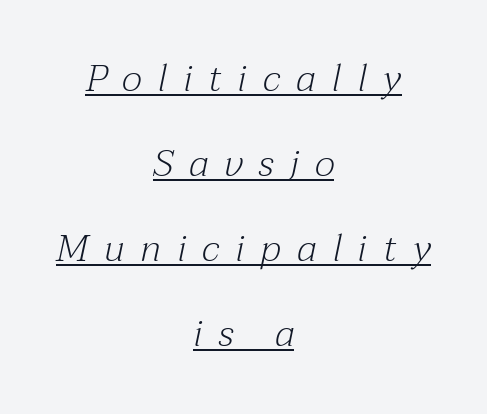
The rendering uses the underline text-decoration. The letters are slanted; this is an italic face. Vertically, the passage feels expansive, rows floating well apart. The rendering positions every line midway between the sides. Heft: none added — not bold. The line texture is sparse and dotted thanks to wide tracking.
